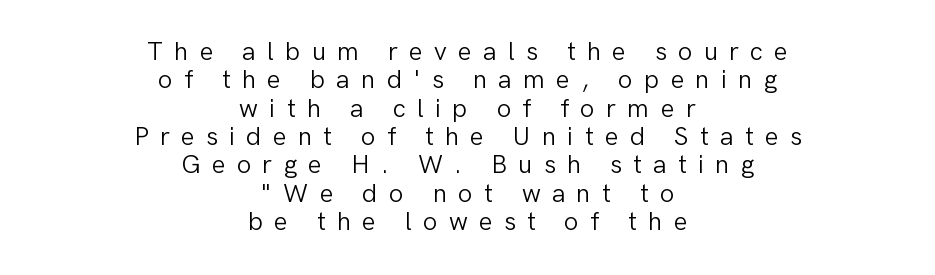
The compositor balanced each line on the midline. Baseline-to-baseline distance is barely more than the letter height. The face looks like a standard text weight, possibly lighter. These lines have a slow, spaced-out rhythm from letter to letter. It's the straight-up-and-down kind of type. Check under the words: just untouched page.
